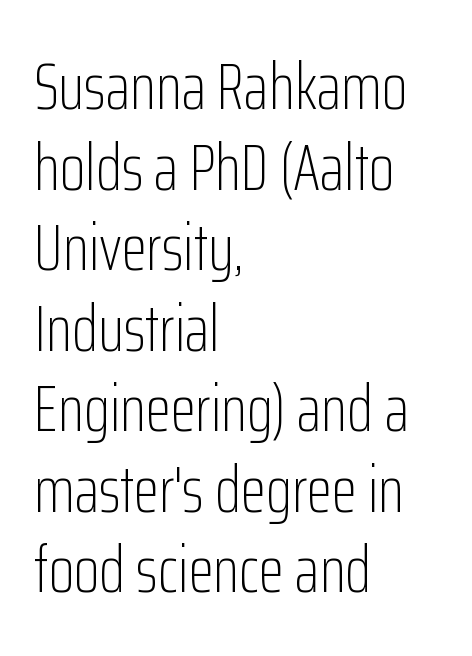
The image shows 66 px light, condensed sans-serif type, upright; set left-aligned, line spacing 1.22x, normal letter spacing, not underlined; low stroke contrast and a medium x-height.
